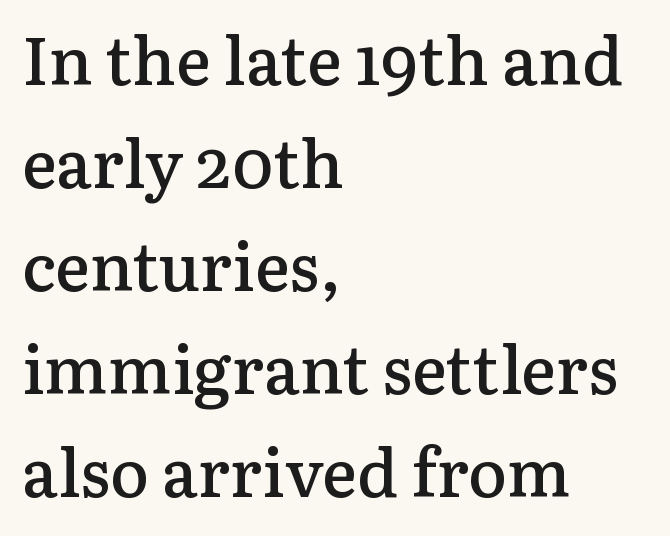
Q: Is the text bold? A: Semi-bold.
Q: Is the text italic (slanted)? A: No, it is upright.
Q: Is the typeface a serif or a sans-serif typeface? A: Serif.
Q: Is the text underlined? A: No.
Q: How is the paragraph aligned? A: Left-aligned.
Q: Is the spacing between letters normal or unusually wide? A: Normal.
Q: Is the spacing between lines tight, normal or loose? A: Normal.
Q: Width (condensed, normal, or wide)? A: Normal.
Q: Stroke contrast? A: Low.
Q: x-height? A: Medium.
Q: Monospaced? A: No.
